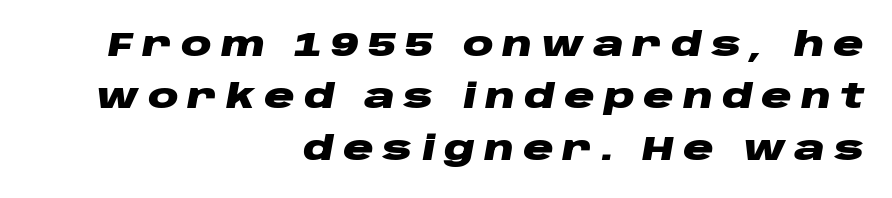
A student would call this right alignment; a typographer would say flush right, rag left. Rendered with sloped, italic letterforms. The passage shown is typed in a proportional face where columns would drift. Honestly, there is no underline to notice here at all. This is heavy type, rendered in bold.
